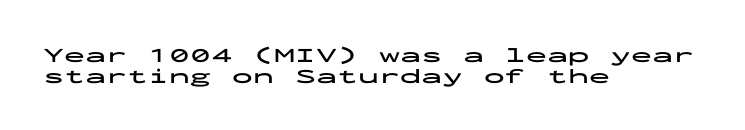
Decoration check: the copy has no underline. A typesetter would call this zero additional tracking. The space between consecutive lines is stingy. The glyphs have the mass of a bold cut. If you drew a line through each stem, it would be perfectly vertical.
